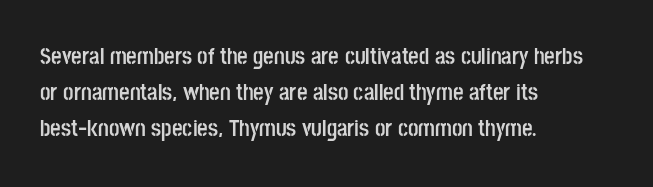
{"italic": "no", "bold": "yes", "underline": "no", "align": "left", "line_spacing": "normal", "line_spacing_ratio": 1.56, "letter_spacing": "normal", "letter_spacing_em": 0.0, "glyph_px": 23}
